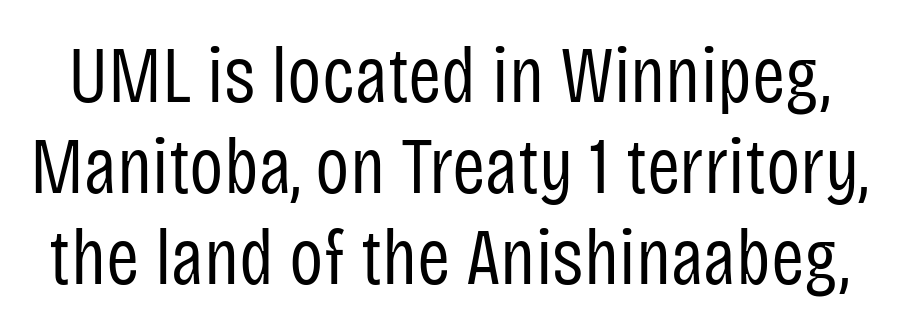
Look at the bottom of the vertical strokes: they stop flat, with no serifs. The font is comparable to plain body text, perhaps lighter. Vertical strokes here are truly vertical. Interline gaps are noticeably narrow in this sample. The gaps between neighbouring characters are ordinary and unremarkable. Think of a printed novel: that variable character pitch is what you see here.
